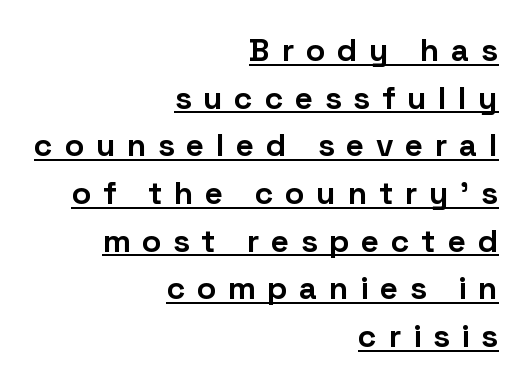
Look at the tracking — it's clearly loosened, letters drifting apart. The paragraph shown leans on its right margin. Think of a printed novel: that variable character pitch is what you see here. This is heavy type, rendered in bold. A typesetter would label this face a sans. This is underlined copy, the kind a proofreader might mark for attention.
